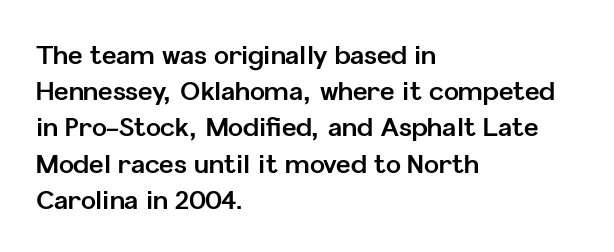
The image shows 25 px bold type, upright; set left-aligned, normal line spacing (1.45x), normal letter spacing, not underlined.
